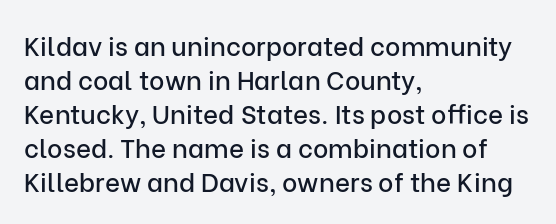
Q: Is the text italic (slanted)? A: No, it is upright.
Q: Is the text underlined? A: No.
Q: How is the paragraph aligned? A: Left-aligned.
Q: Is the spacing between letters normal or unusually wide? A: Normal.
Q: Is the spacing between lines tight, normal or loose? A: Normal.
